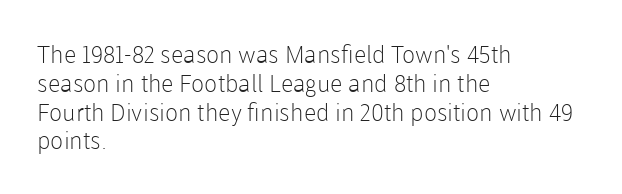
{"italic": "no", "bold": "no", "underline": "no", "align": "left", "line_spacing_ratio": 1.2, "letter_spacing": "normal", "letter_spacing_em": 0.0, "glyph_px": 24}
